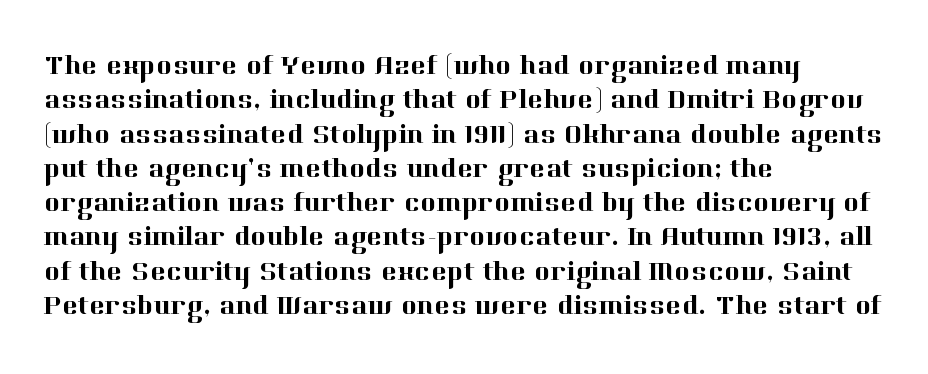
Do the letters lean? They stand straight. Lines of text with bare space underneath. The passage shown stacks its lines at a standard gap. Casual observation: everything's shoved over to the left.
